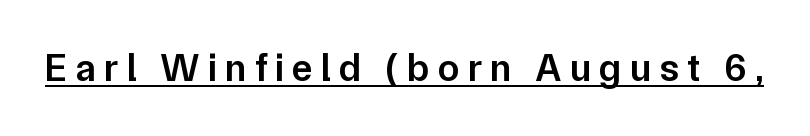
Varying glyph widths throughout — classic text-font behaviour. Font category for this specimen: sans-serif. Short note: letters widely spaced. This is moderately heavy type, rendered in semibold.
